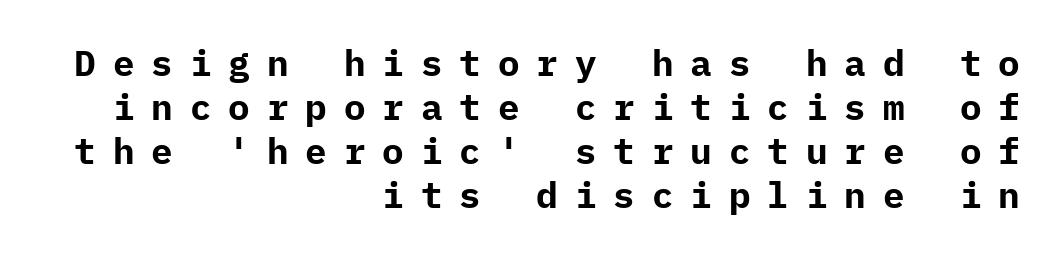
The letters stand upright; this is a roman face. The space directly below the letters is spotless. Short and long lines alike share a common ending point at right. Stroke terminals: plain, sans-serif. Bold? Absolutely — the strokes are thick and heavy. The type is letterspaced generously, with wide tracking.
